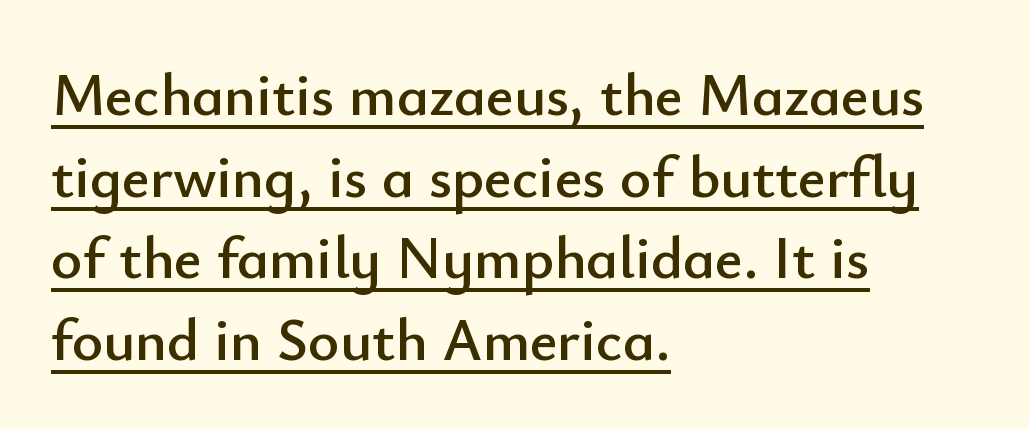
Looks like regular typesetting: each glyph gets only the width it needs. Vertically, the passage feels balanced, rows spaced as you'd expect. One-word summary of the alignment: left. This rendering employs a face without finishing strokes, i.e., a sans-serif.
